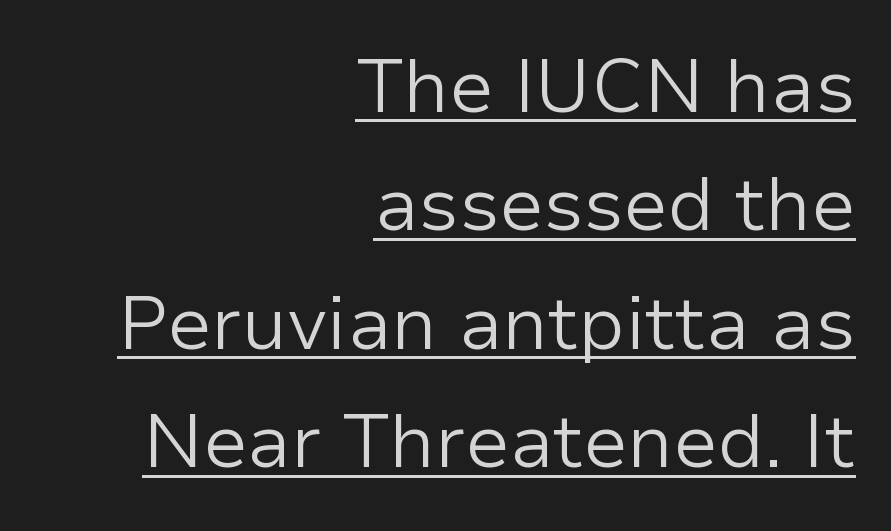
{"serif": "no", "italic": "no", "bold": "no", "weight": "light", "width": "normal", "stroke_contrast": "low", "x_height": "medium", "monospaced": "no", "underline": "yes", "align": "right", "line_spacing": "normal", "line_spacing_ratio": 1.58, "letter_spacing": "normal", "letter_spacing_em": 0.0, "glyph_px": 75}
